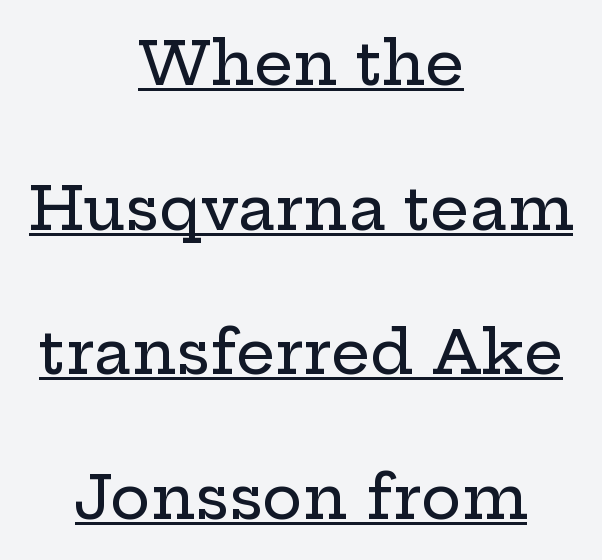
Note the varied advance widths — an 'i' is clearly narrower than an 'm'. The letters carry serifs — small finishing strokes at the ends of their stems. The block of text is sparse from top to bottom, with ample space between rows. There is no visible air inserted between adjacent glyphs. No italicization has been applied; the sample stays upright. Leftover space on each line is divided equally before and after the words.
